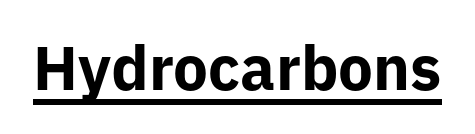
The image shows 62 px bold sans-serif type, upright; set normal letter spacing, underlined; low stroke contrast and a medium x-height.
